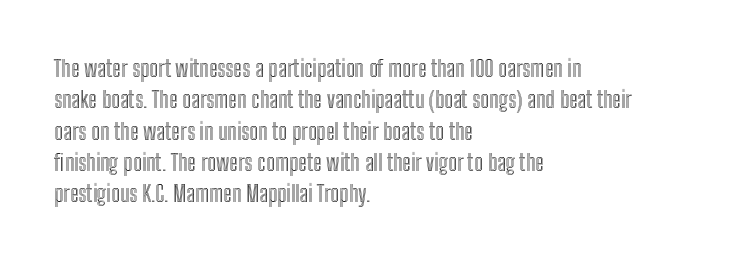
The image shows 23 px text type, upright; set left-aligned, normal line spacing (1.36x), normal letter spacing, not underlined.
